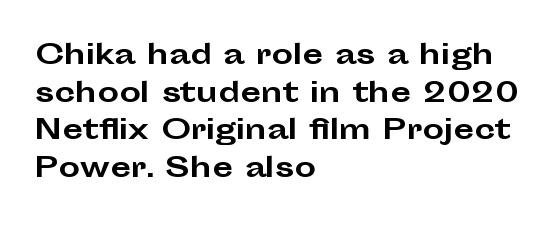
Q: Is the text bold? A: Yes.
Q: Is the text italic (slanted)? A: No, it is upright.
Q: Is the text underlined? A: No.
Q: How is the paragraph aligned? A: Left-aligned.
Q: Is the spacing between letters normal or unusually wide? A: Normal.
Q: Is the spacing between lines tight, normal or loose? A: Normal.
